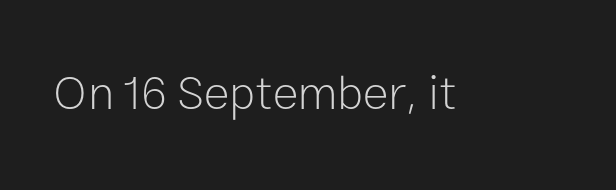
The image shows 48 px light sans-serif type, upright; set normal letter spacing, not underlined; low stroke contrast and a medium x-height.
